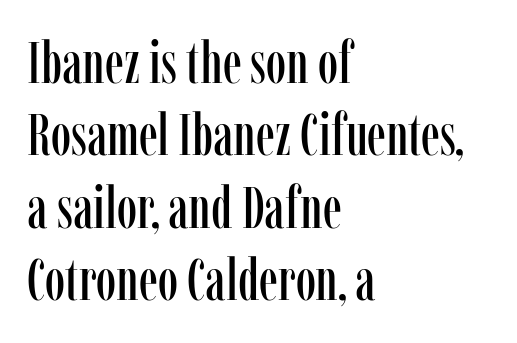
Ordinary non-slanted type is in use. Horizontally, the lines are justified to the leading edge only. This block has exactly the height ordinary leading produces. Clear beneath every line of the passage. To sum up the face: it has serifs. Do the characters align in a grid? No, the font is proportional.
